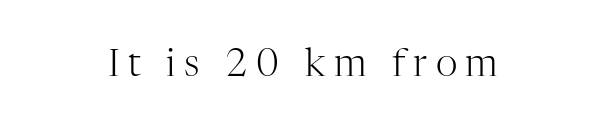
The image shows 38 px light serif type, upright; set unusually wide letter spacing (+0.22 em), not underlined; high stroke contrast and a medium x-height.
